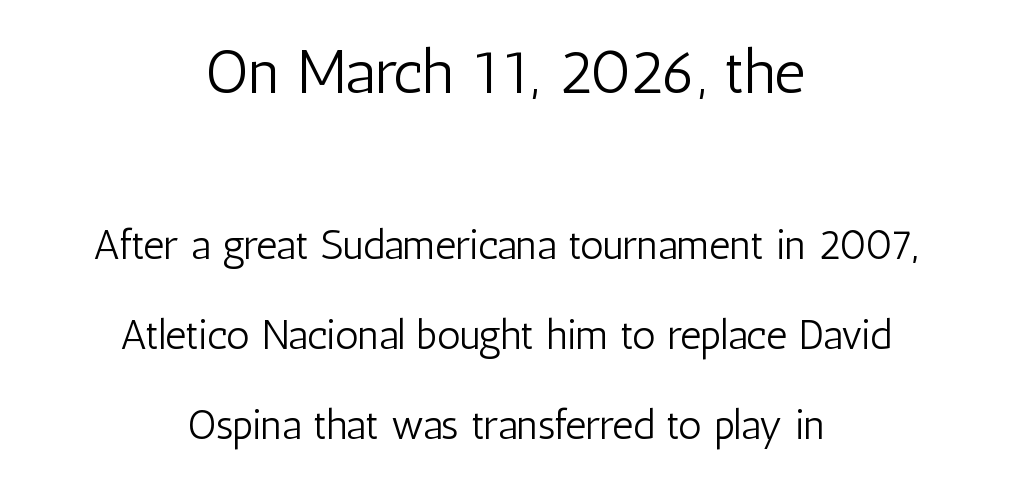
Q: Is the text bold? A: No.
Q: Is the text italic (slanted)? A: No, it is upright.
Q: Is the typeface a serif or a sans-serif typeface? A: Sans-serif.
Q: Is the text underlined? A: No.
Q: How is the paragraph aligned? A: Centered.
Q: Is the spacing between letters normal or unusually wide? A: Normal.
Q: Is the spacing between lines tight, normal or loose? A: Loose.
Q: Which block of text is set in a larger size, the first (top) or the second (bottom)? A: The first (top) one.
Q: Width (condensed, normal, or wide)? A: Condensed.
Q: Stroke contrast? A: Low.
Q: x-height? A: Medium.
Q: Monospaced? A: No.
